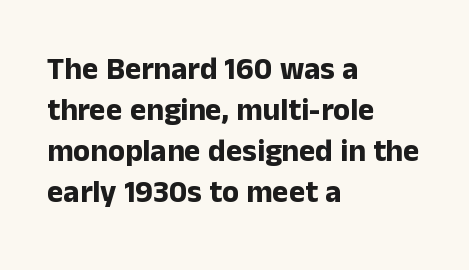
Q: Is the text bold? A: Yes.
Q: Is the text italic (slanted)? A: No, it is upright.
Q: Is the typeface a serif or a sans-serif typeface? A: Sans-serif.
Q: Is the text underlined? A: No.
Q: How is the paragraph aligned? A: Left-aligned.
Q: Is the spacing between letters normal or unusually wide? A: Normal.
Q: Is the spacing between lines tight, normal or loose? A: Normal.
Q: Width (condensed, normal, or wide)? A: Normal.
Q: Stroke contrast? A: Low.
Q: x-height? A: Medium.
Q: Monospaced? A: No.
